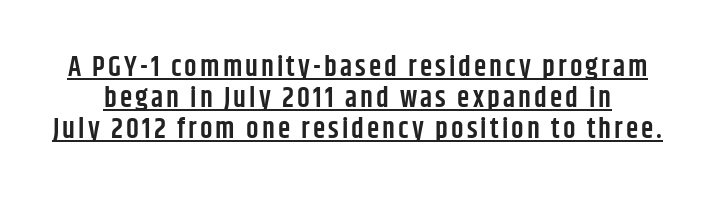
The image shows 28 px semibold, condensed sans-serif type, upright; set tight line spacing (1.11x), underlined; low stroke contrast and a large x-height.
